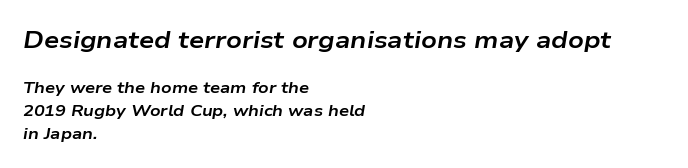
Line spacing here is normal. Just letters on the line, the space beneath them empty. As a designer I'd log this as weight 700, bold. Is the letter spacing exaggerated? No — it looks like the ordinary default. The upper block of text is set noticeably larger than the block beneath it. A classic flush-left, rag-right setting is used for this passage.
